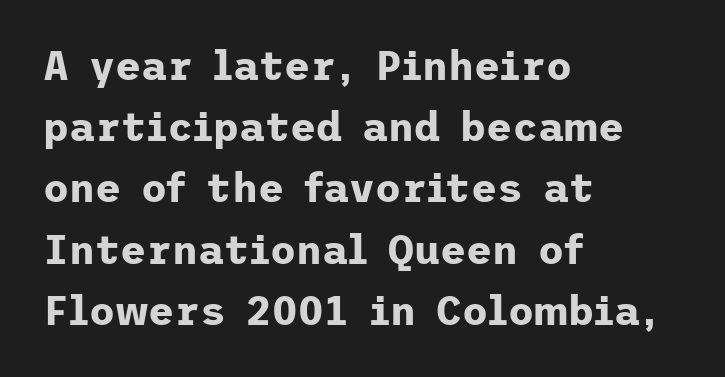
{"serif": "no", "italic": "no", "bold": "yes", "weight": "bold", "width": "normal", "stroke_contrast": "low", "x_height": "medium", "underline": "no", "align": "left", "line_spacing": "normal", "line_spacing_ratio": 1.53, "letter_spacing": "normal", "letter_spacing_em": 0.0, "glyph_px": 40}
